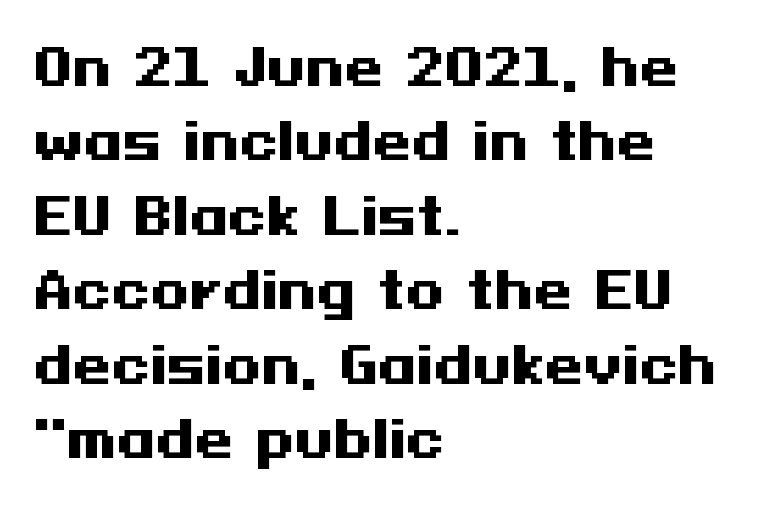
Q: Is the text bold? A: Yes.
Q: Is the text italic (slanted)? A: No, it is upright.
Q: Is the typeface a serif or a sans-serif typeface? A: Sans-serif.
Q: Is the text underlined? A: No.
Q: How is the paragraph aligned? A: Left-aligned.
Q: Is the spacing between letters normal or unusually wide? A: Normal.
Q: Is the spacing between lines tight, normal or loose? A: Normal.
Q: Width (condensed, normal, or wide)? A: Wide.
Q: Stroke contrast? A: Medium.
Q: x-height? A: Medium.
